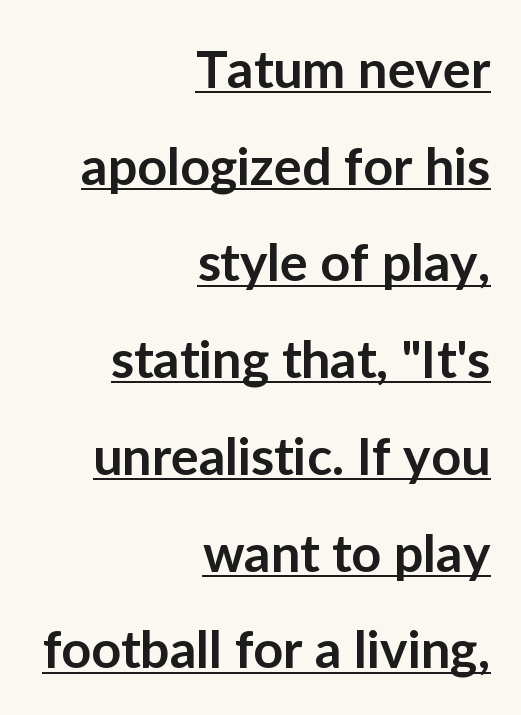
As a designer I'd log this as weight 600, semibold. Looks like regular typesetting: each glyph gets only the width it needs. What decoration does the sample have? An underline. The type sits square on the baseline with zero lean. The characters display no serif detailing; their extremities are plain. Leftover space on each line is placed entirely before the opening word.
